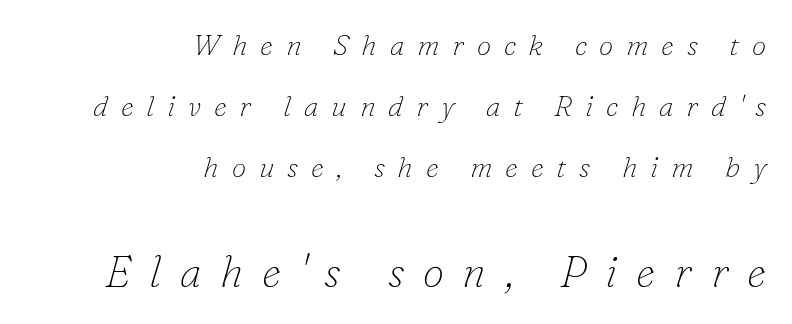
The type is letterspaced generously, with wide tracking. This rendering employs a face with finishing strokes, i.e., a serif. The typesetter chose a ragged-left arrangement here. Decoration check: the copy has no underline.
